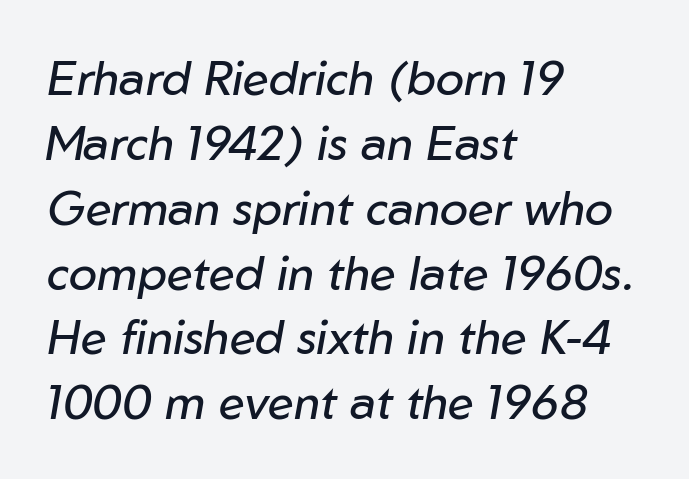
The image shows 47 px regular-weight type, italic (leaning right); set left-aligned, normal line spacing (1.38x), normal letter spacing, not underlined; low stroke contrast and a medium x-height.
